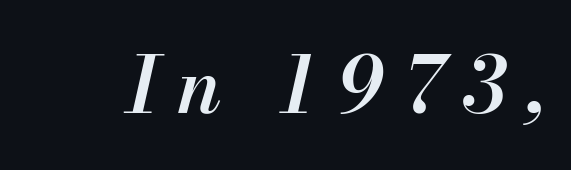
The image shows 78 px semibold type, italic (leaning right); set unusually wide letter spacing (+0.25 em), not underlined; medium stroke contrast and a small x-height.
